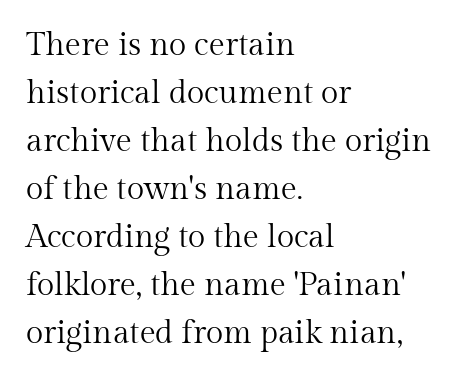
Check the space under the baseline: it is left empty. Is there any slant? The stems are plumb. If you measured baseline to baseline, you'd find a middling distance. Layout note: lines flush left. The text was rendered using a seriffed face with decorative stroke endings.
